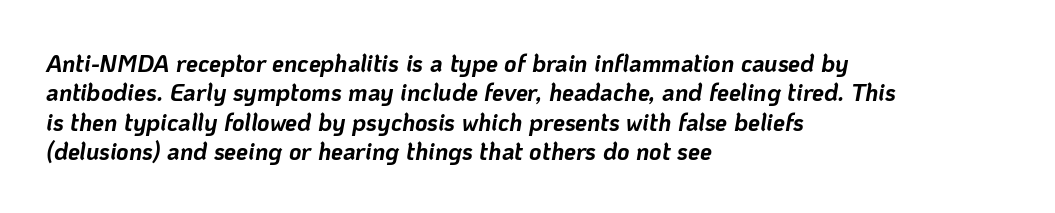
Q: Is the text bold? A: Yes.
Q: Is the text italic (slanted)? A: Yes, it leans right by about 10 degrees.
Q: Is the text underlined? A: No.
Q: How is the paragraph aligned? A: Left-aligned.
Q: Is the spacing between letters normal or unusually wide? A: Normal.
